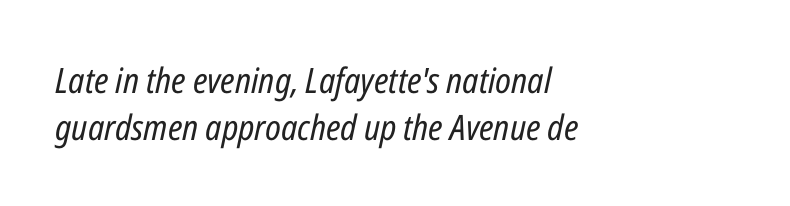
The image shows 35 px regular-weight, condensed type, italic (leaning right); set left-aligned, normal line spacing (1.34x), normal letter spacing, not underlined; low stroke contrast and a medium x-height.
